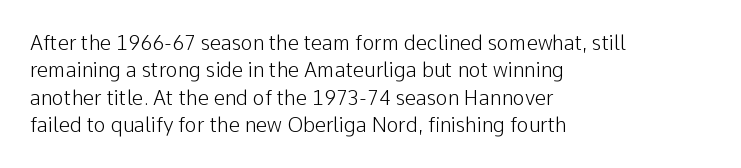
The image shows 20 px text type, upright; set left-aligned, normal line spacing (1.37x), normal letter spacing, not underlined.
